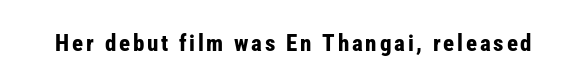
The words here are not underlined. Ascenders rise straight up at ninety degrees. What weight is shown? A full bold with thick strokes.
